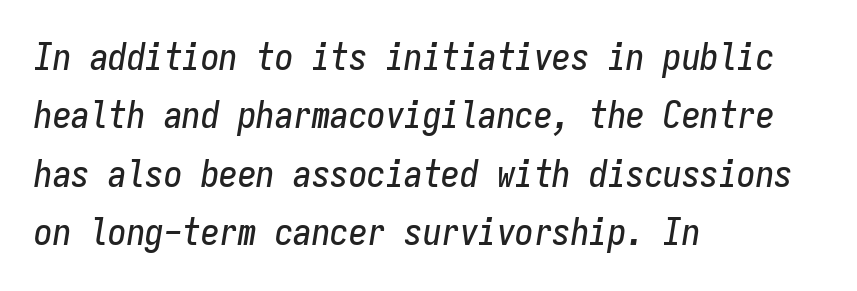
{"italic": "yes", "lean": "right", "slant_degrees": 9, "width": "condensed", "stroke_contrast": "low", "x_height": "medium", "monospaced": "yes", "underline": "no", "align": "left", "line_spacing": "normal", "line_spacing_ratio": 1.58, "letter_spacing": "normal", "letter_spacing_em": 0.0, "glyph_px": 37}
